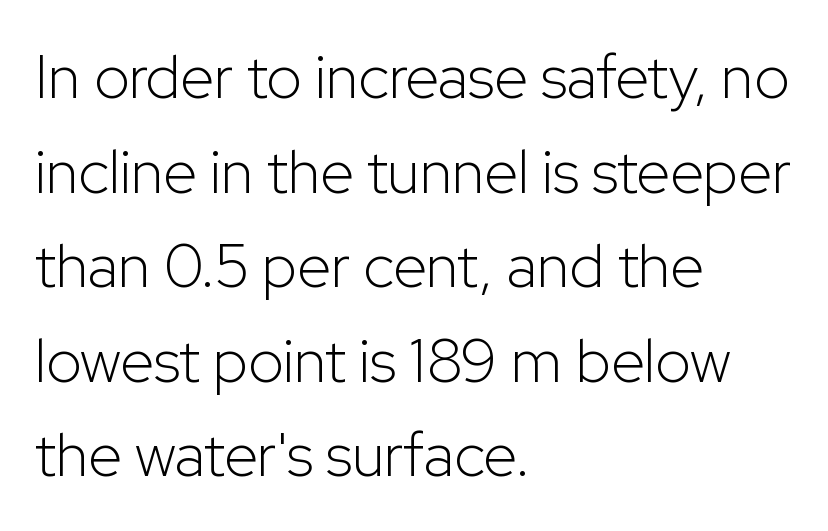
{"serif": "no", "italic": "no", "bold": "no", "weight": "light", "width": "normal", "stroke_contrast": "low", "x_height": "medium", "monospaced": "no", "underline": "no", "align": "left", "line_spacing": "normal", "line_spacing_ratio": 1.55, "letter_spacing": "normal", "letter_spacing_em": 0.0, "glyph_px": 61}
